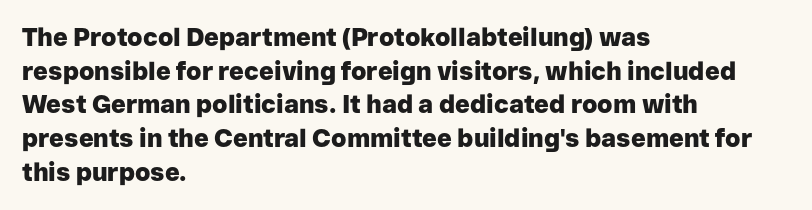
Q: Is the text bold? A: Yes.
Q: Is the text italic (slanted)? A: No, it is upright.
Q: Is the text underlined? A: No.
Q: How is the paragraph aligned? A: Left-aligned.
Q: Is the spacing between letters normal or unusually wide? A: Normal.
Q: Is the spacing between lines tight, normal or loose? A: Normal.
